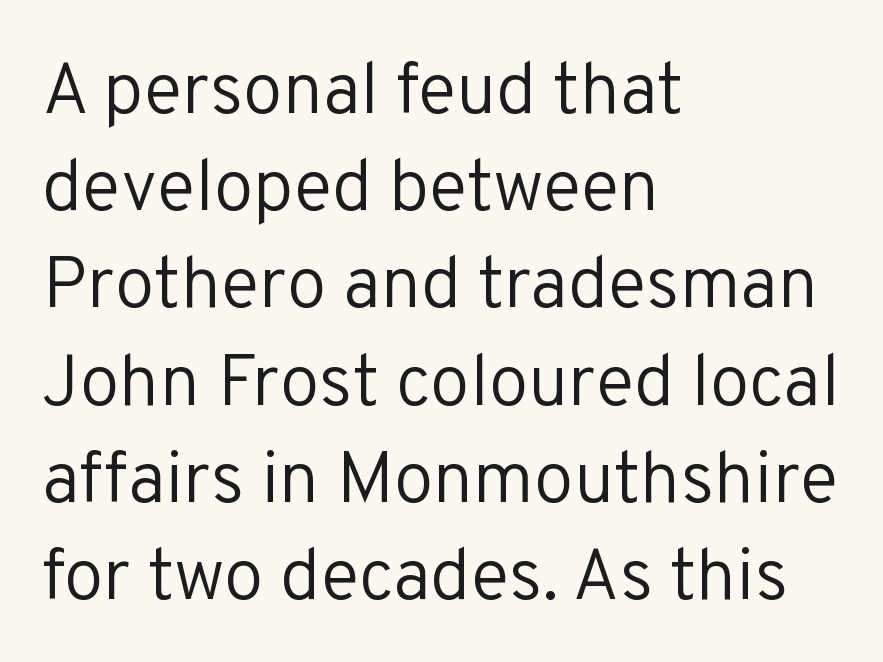
The image shows 72 px regular-weight sans-serif type, upright; set left-aligned, normal line spacing (1.35x), normal letter spacing, not underlined; low stroke contrast and a medium x-height.
